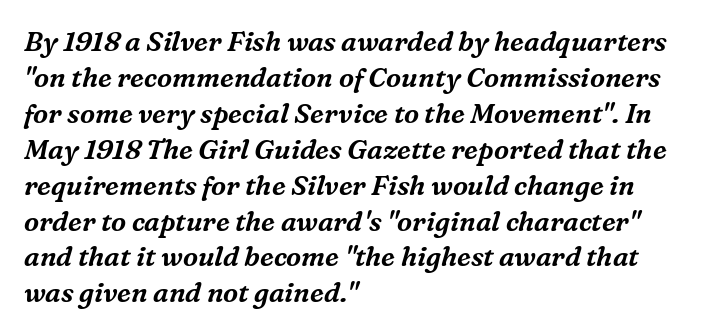
One-word summary of the alignment: left. Anything drawn beneath the words? Only blank space. How are the letters spaced? Ordinarily, with no added tracking. The block of text has a typical density, with ordinary space between rows. It's the slanting kind of type.
